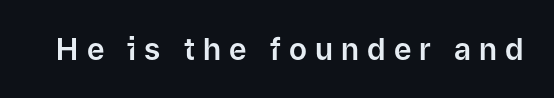
The image shows 30 px sans-serif type, upright; set unusually wide letter spacing (+0.27 em), not underlined; low stroke contrast and a medium x-height.
